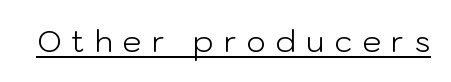
{"serif": "no", "italic": "no", "bold": "no", "weight": "light", "width": "normal", "stroke_contrast": "low", "x_height": "medium", "monospaced": "no", "underline": "yes", "letter_spacing": "wide", "letter_spacing_em": 0.34, "glyph_px": 30}
